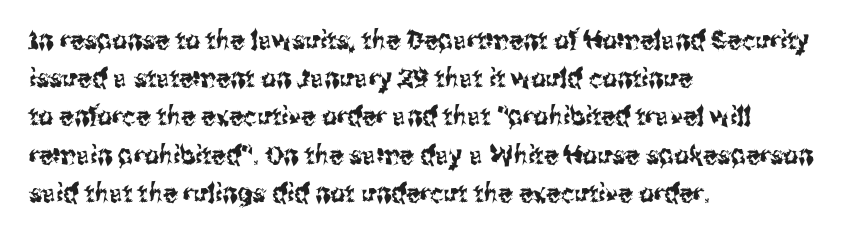
The image shows 26 px text type, upright; set left-aligned, normal line spacing (1.47x), normal letter spacing, not underlined.
